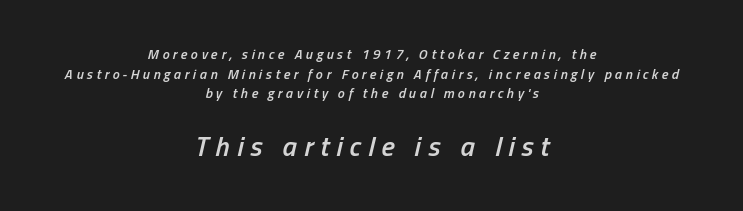
The image shows 28 px semibold, condensed type, italic (leaning right); set centered, normal line spacing (1.4x), unusually wide letter spacing (+0.25 em), not underlined; the second (bottom) block is 2.0x larger; low stroke contrast and a medium x-height.
